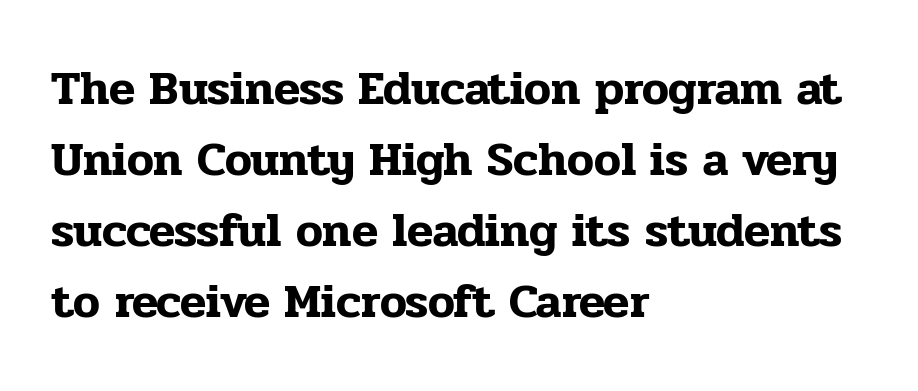
The image shows 48 px serif type, upright; set left-aligned, normal line spacing (1.48x), normal letter spacing, not underlined; low stroke contrast and a medium x-height.
